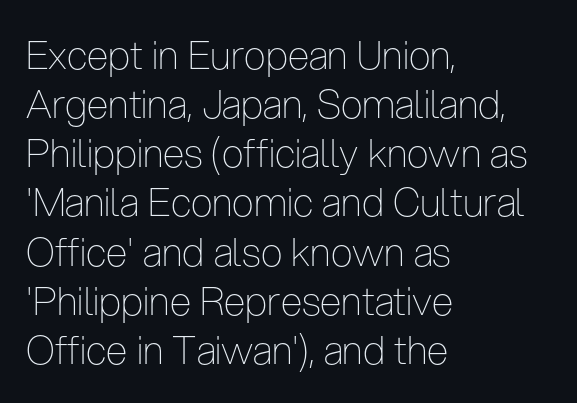
Q: Is the text bold? A: No.
Q: Is the text italic (slanted)? A: No, it is upright.
Q: Is the typeface a serif or a sans-serif typeface? A: Sans-serif.
Q: Is the text underlined? A: No.
Q: How is the paragraph aligned? A: Left-aligned.
Q: Is the spacing between letters normal or unusually wide? A: Normal.
Q: Is the spacing between lines tight, normal or loose? A: Normal.
Q: Width (condensed, normal, or wide)? A: Condensed.
Q: Stroke contrast? A: Low.
Q: x-height? A: Medium.
Q: Monospaced? A: No.
